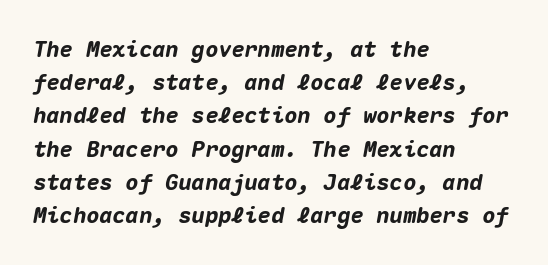
The image shows 22 px bold type, italic (leaning right); set left-aligned, normal line spacing (1.51x), normal letter spacing, not underlined.
